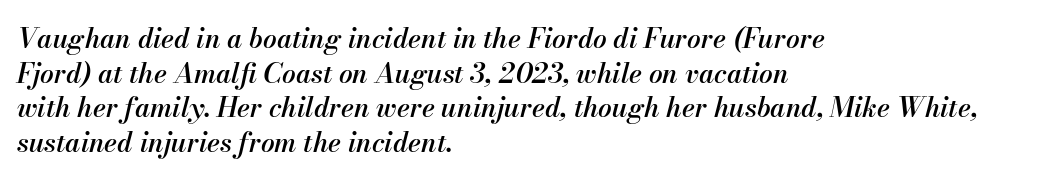
Q: Is the text bold? A: Semi-bold.
Q: Is the text italic (slanted)? A: Yes, it leans right by about 13 degrees.
Q: Is the text underlined? A: No.
Q: How is the paragraph aligned? A: Left-aligned.
Q: Is the spacing between letters normal or unusually wide? A: Normal.
Q: Is the spacing between lines tight, normal or loose? A: Normal.
